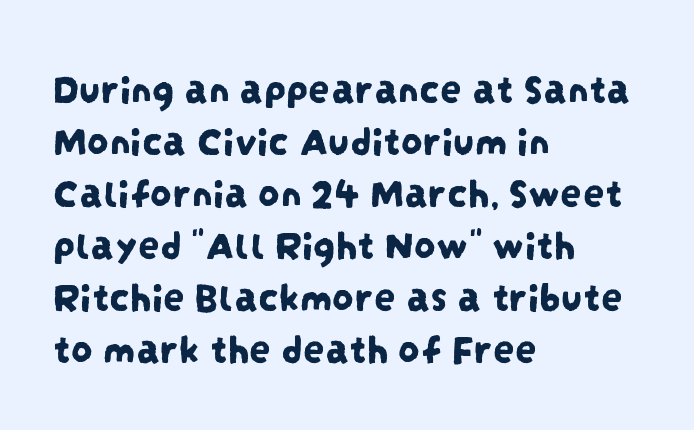
The image shows 43 px condensed sans-serif type; set left-aligned, line spacing 1.21x, normal letter spacing, not underlined; low stroke contrast and a large x-height.
